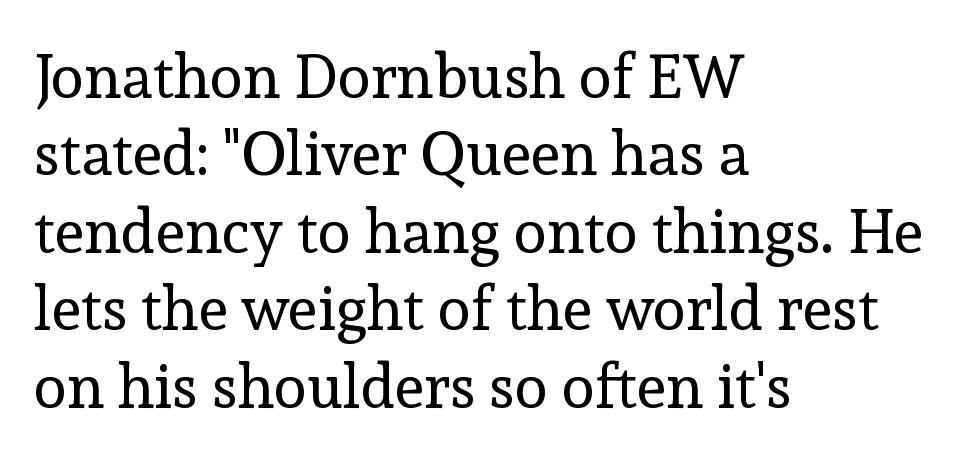
{"serif": "yes", "italic": "no", "bold": "no", "weight": "regular", "width": "normal", "x_height": "medium", "monospaced": "no", "underline": "no", "align": "left", "line_spacing": "normal", "line_spacing_ratio": 1.27, "letter_spacing": "normal", "letter_spacing_em": 0.0, "glyph_px": 61}
